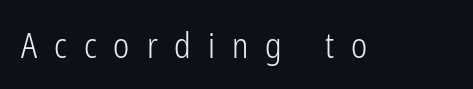
{"serif": "no", "italic": "no", "bold": "no", "weight": "light", "width": "condensed", "stroke_contrast": "low", "x_height": "medium", "monospaced": "no", "underline": "no", "letter_spacing": "wide", "letter_spacing_em": 0.5, "glyph_px": 34}
